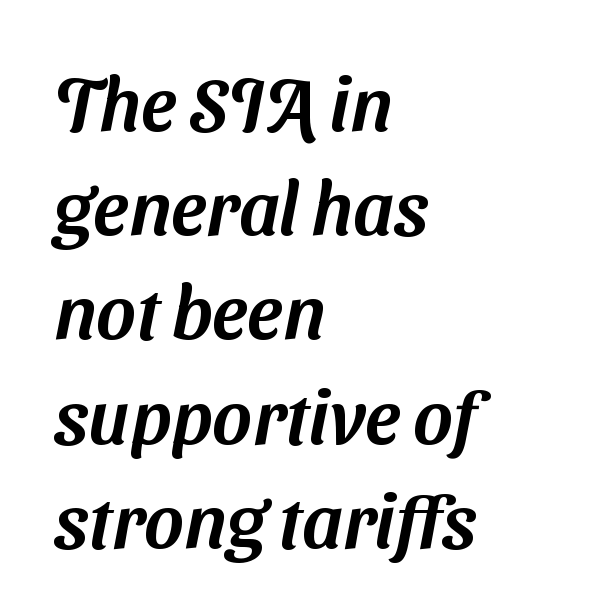
The image shows 75 px sans-serif type; set left-aligned, normal line spacing (1.39x), normal letter spacing, not underlined; medium stroke contrast and a medium x-height.
